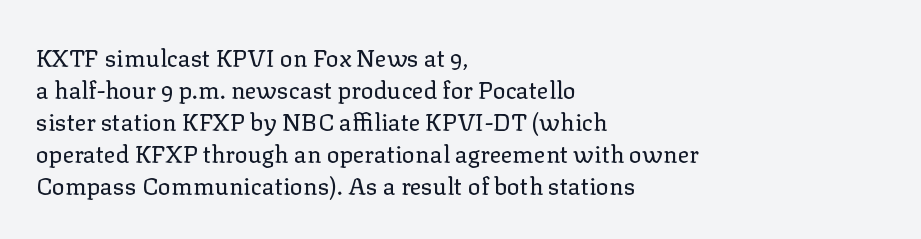
Q: Is the text bold? A: No.
Q: Is the text italic (slanted)? A: No, it is upright.
Q: Is the text underlined? A: No.
Q: How is the paragraph aligned? A: Left-aligned.
Q: Is the spacing between letters normal or unusually wide? A: Normal.
Q: Is the spacing between lines tight, normal or loose? A: Normal.
